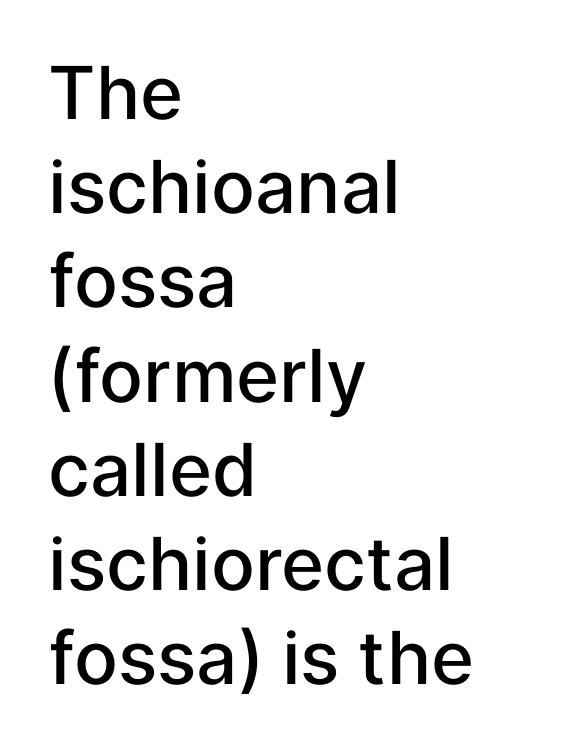
Caption: standard tracking, unaltered. Semibold letterforms, between regular and bold. Designer's note — italics off, roman on. This sample has the flowing, uneven cadence of proportional lettering. Descender tails drop into unmarked territory. The paragraph shown leans on its left margin.
